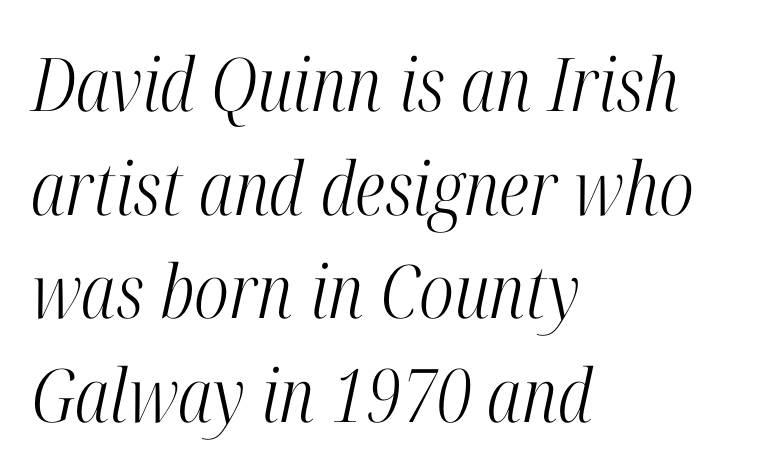
The image shows 74 px light, condensed serif type, italic (leaning right); set left-aligned, normal line spacing (1.4x), normal letter spacing, not underlined; high stroke contrast and a medium x-height.
